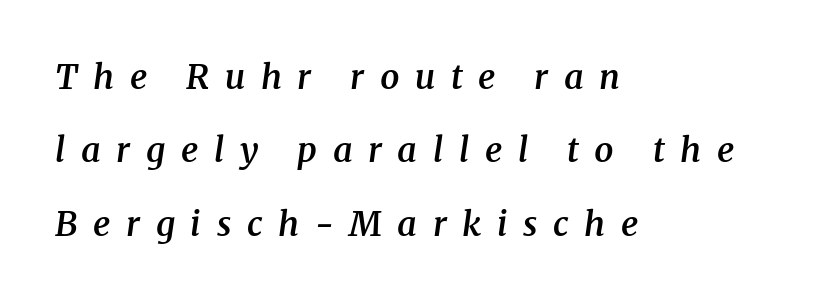
Q: Is the text bold? A: Semi-bold.
Q: Is the text italic (slanted)? A: Yes, it leans right by about 8 degrees.
Q: Is the typeface a serif or a sans-serif typeface? A: Serif.
Q: Is the text underlined? A: No.
Q: How is the paragraph aligned? A: Left-aligned.
Q: Is the spacing between letters normal or unusually wide? A: Unusually wide.
Q: Is the spacing between lines tight, normal or loose? A: Loose.
Q: Width (condensed, normal, or wide)? A: Normal.
Q: Stroke contrast? A: Medium.
Q: x-height? A: Medium.
Q: Monospaced? A: No.
